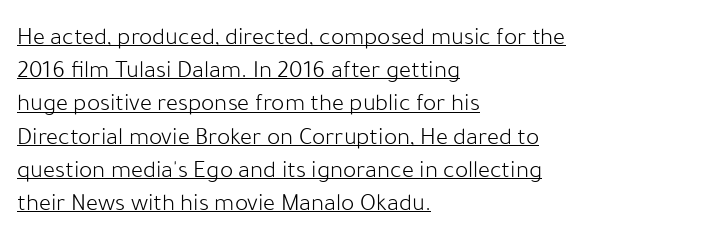
It's the straight-up-and-down kind of type. Between one letter and the next there's only the usual sliver of space. Notice how a bar underscores the lettering throughout. The passage shown stacks its lines at a standard gap. If you drew a ruler down the left edge, every line would touch it.
